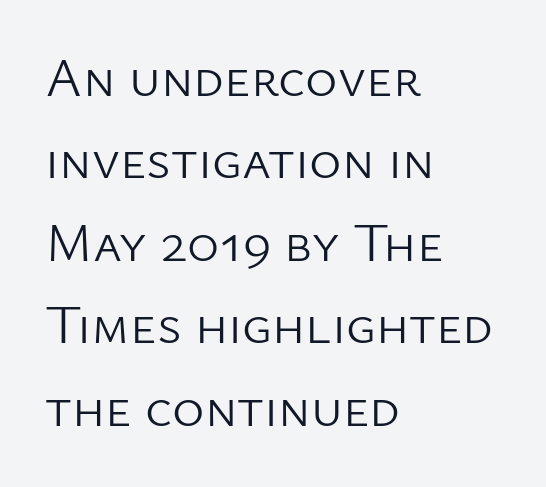
{"serif": "no", "italic": "no", "bold": "no", "weight": "light", "width": "normal", "stroke_contrast": "low", "x_height": "medium", "monospaced": "no", "underline": "no", "align": "left", "line_spacing": "normal", "line_spacing_ratio": 1.5, "letter_spacing": "normal", "letter_spacing_em": 0.0, "glyph_px": 55}
